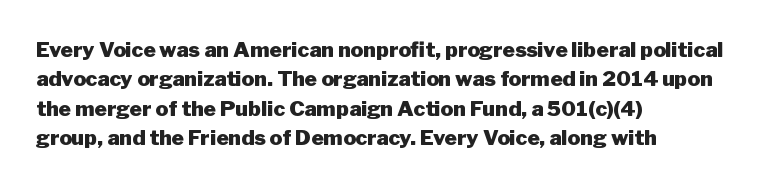
{"italic": "no", "bold": "yes", "underline": "no", "align": "left", "line_spacing": "normal", "line_spacing_ratio": 1.4, "letter_spacing": "normal", "letter_spacing_em": 0.0, "glyph_px": 21}
